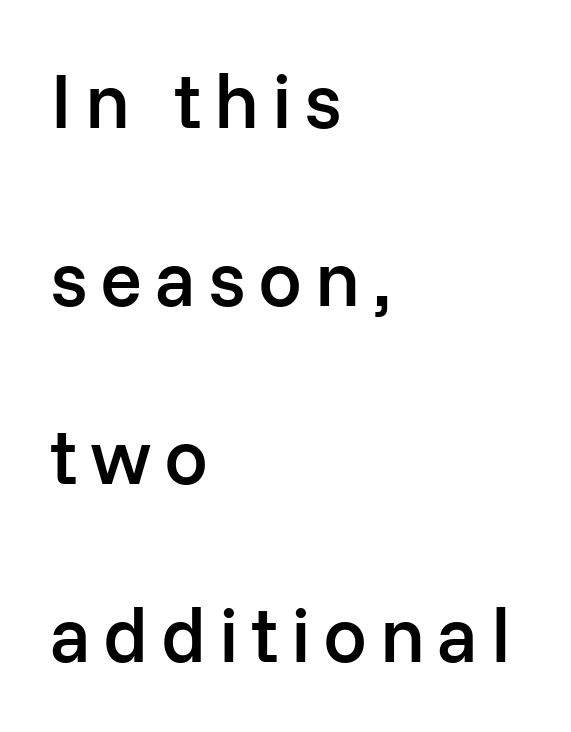
Q: Is the text bold? A: Semi-bold.
Q: Is the text italic (slanted)? A: No, it is upright.
Q: Is the typeface a serif or a sans-serif typeface? A: Sans-serif.
Q: Is the text underlined? A: No.
Q: How is the paragraph aligned? A: Left-aligned.
Q: Is the spacing between lines tight, normal or loose? A: Loose.
Q: Width (condensed, normal, or wide)? A: Normal.
Q: Stroke contrast? A: Low.
Q: x-height? A: Medium.
Q: Monospaced? A: No.
